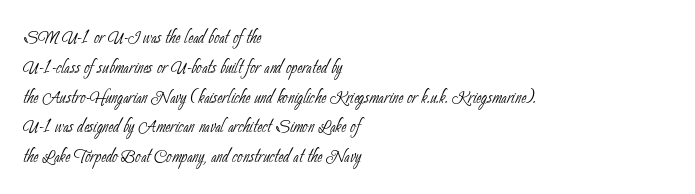
The image shows 24 px text type; set left-aligned, line spacing 1.24x, normal letter spacing, not underlined.
